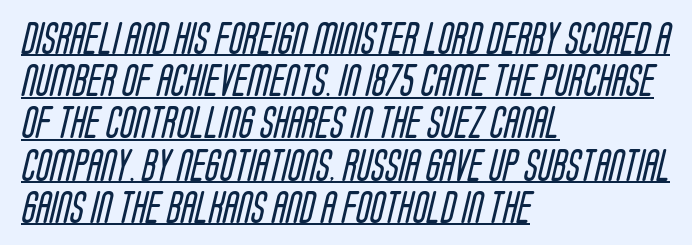
The image shows 33 px regular-weight, condensed sans-serif type; set left-aligned, normal line spacing (1.28x), normal letter spacing, underlined; low stroke contrast and a large x-height.
